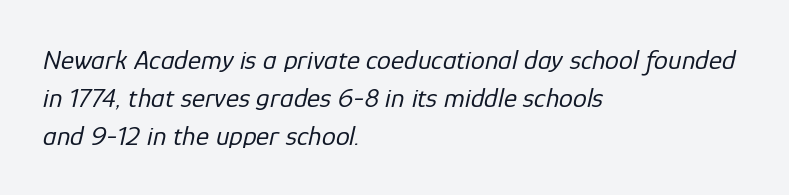
Think standard paragraph weight, or any step lighter than that. These lines stack with their left ends in a neat column. This sample has the flowing, uneven cadence of proportional lettering. The strip under each line holds only bare page. What's the leading like? Ordinary, nothing unusual. Would a proofreader flag this as italicized? Yes.
